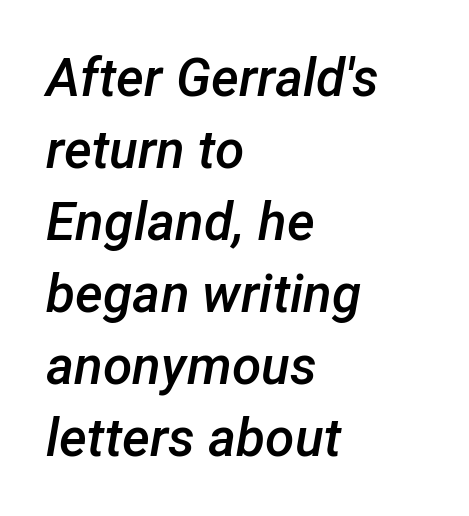
{"italic": "yes", "lean": "right", "slant_degrees": 12, "bold": "semi", "weight": "semibold", "width": "normal", "stroke_contrast": "low", "x_height": "medium", "monospaced": "no", "underline": "no", "align": "left", "line_spacing": "normal", "line_spacing_ratio": 1.36, "letter_spacing": "normal", "letter_spacing_em": 0.0, "glyph_px": 53}
